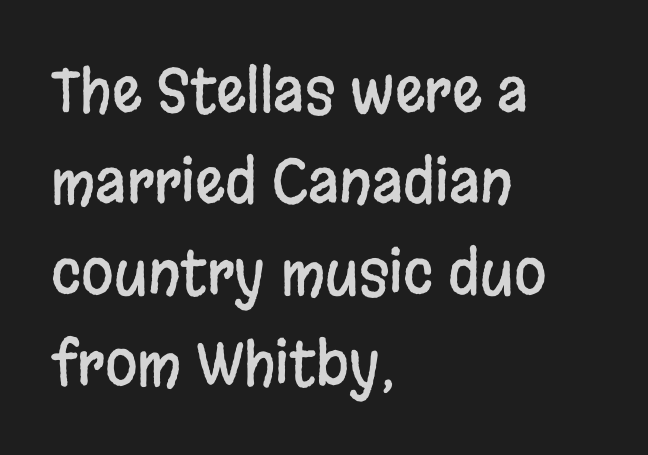
Q: Is the text italic (slanted)? A: No, it is upright.
Q: Is the typeface a serif or a sans-serif typeface? A: Sans-serif.
Q: Is the text underlined? A: No.
Q: How is the paragraph aligned? A: Left-aligned.
Q: Is the spacing between letters normal or unusually wide? A: Normal.
Q: Is the spacing between lines tight, normal or loose? A: Normal.
Q: Width (condensed, normal, or wide)? A: Condensed.
Q: Stroke contrast? A: Low.
Q: x-height? A: Large.
Q: Monospaced? A: No.
